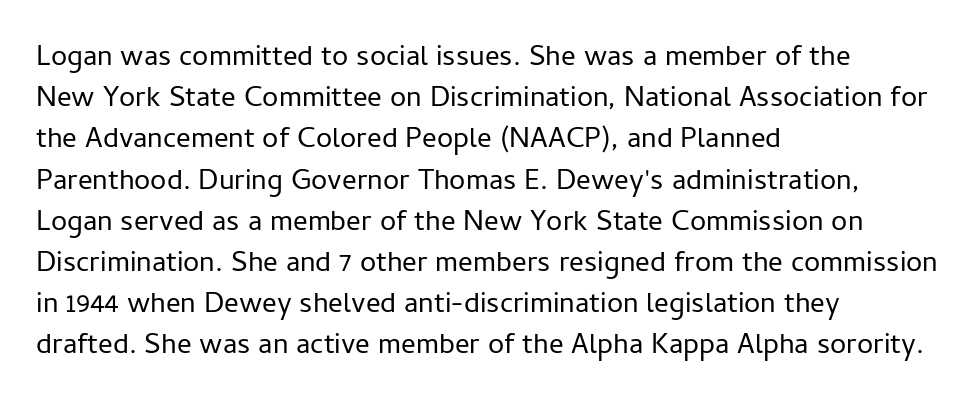
Q: Is the text bold? A: No.
Q: Is the text italic (slanted)? A: No, it is upright.
Q: Is the typeface a serif or a sans-serif typeface? A: Sans-serif.
Q: Is the text underlined? A: No.
Q: How is the paragraph aligned? A: Left-aligned.
Q: Is the spacing between letters normal or unusually wide? A: Normal.
Q: Is the spacing between lines tight, normal or loose? A: Normal.
Q: Width (condensed, normal, or wide)? A: Normal.
Q: Stroke contrast? A: Low.
Q: x-height? A: Medium.
Q: Monospaced? A: No.
